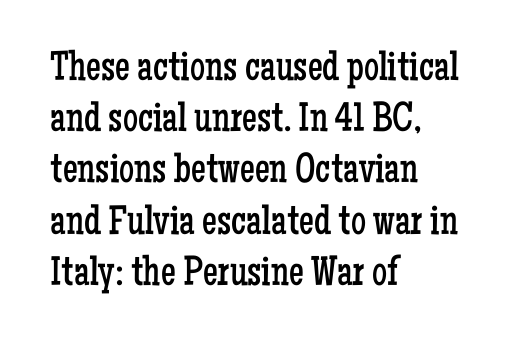
Q: Is the text bold? A: No.
Q: Is the text italic (slanted)? A: No, it is upright.
Q: Is the typeface a serif or a sans-serif typeface? A: Serif.
Q: Is the text underlined? A: No.
Q: How is the paragraph aligned? A: Left-aligned.
Q: Is the spacing between letters normal or unusually wide? A: Normal.
Q: Width (condensed, normal, or wide)? A: Condensed.
Q: Stroke contrast? A: Low.
Q: x-height? A: Medium.
Q: Monospaced? A: No.
